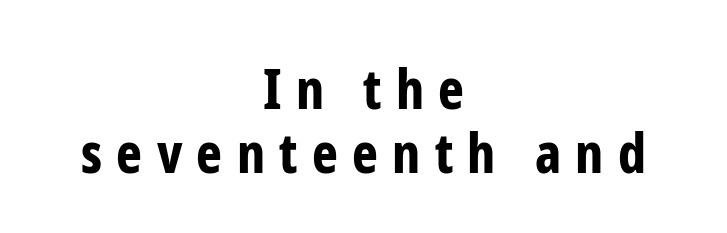
The image shows 55 px bold, condensed sans-serif type, upright; set centered, line spacing 1.16x, unusually wide letter spacing (+0.26 em), not underlined; low stroke contrast and a medium x-height.
